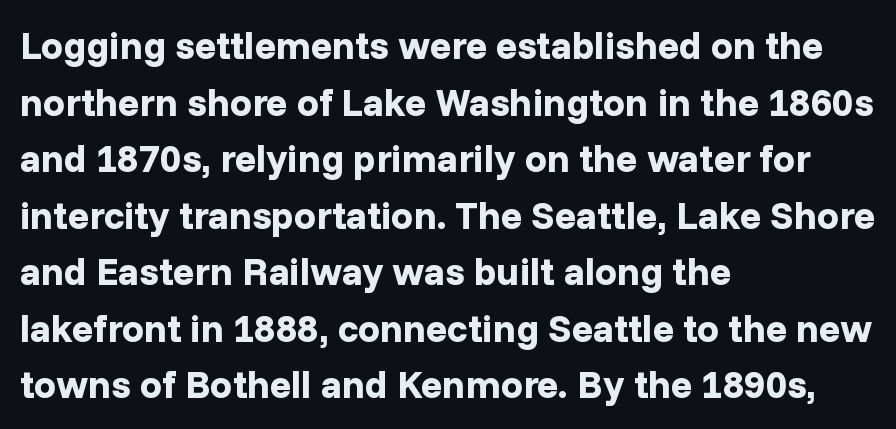
Q: Is the text bold? A: Yes.
Q: Is the text italic (slanted)? A: No, it is upright.
Q: Is the typeface a serif or a sans-serif typeface? A: Sans-serif.
Q: Is the text underlined? A: No.
Q: How is the paragraph aligned? A: Left-aligned.
Q: Is the spacing between letters normal or unusually wide? A: Normal.
Q: Is the spacing between lines tight, normal or loose? A: Normal.
Q: Width (condensed, normal, or wide)? A: Normal.
Q: Stroke contrast? A: Low.
Q: x-height? A: Medium.
Q: Monospaced? A: No.
